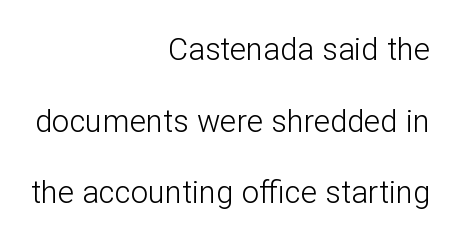
A typesetter would mark this as roman, not italic. These glyphs show unthickened strokes, regular width or finer. This block would shrink considerably if given ordinary leading; it's expanded now. This is sans-serif lettering, the kind often seen on screens and signage. Letters rest on an invisible, unmarked baseline.
